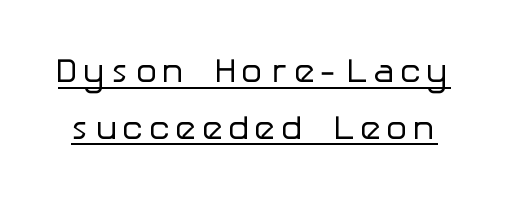
The image shows 34 px regular-weight sans-serif type, upright; set normal line spacing (1.67x), underlined; low stroke contrast and a medium x-height.
